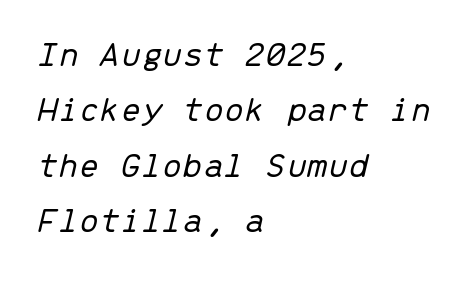
Q: Is the text bold? A: No.
Q: Is the text italic (slanted)? A: Yes, it leans right by about 13 degrees.
Q: Is the text underlined? A: No.
Q: How is the paragraph aligned? A: Left-aligned.
Q: Is the spacing between letters normal or unusually wide? A: Normal.
Q: Is the spacing between lines tight, normal or loose? A: Normal.
Q: Width (condensed, normal, or wide)? A: Normal.
Q: Stroke contrast? A: Low.
Q: x-height? A: Medium.
Q: Monospaced? A: Yes.
